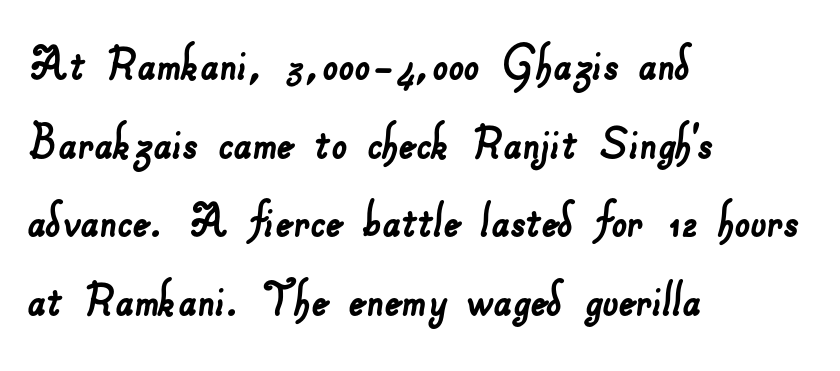
The typesetter chose a ragged-right arrangement here. The passage shown is typed in a proportional face where columns would drift. No extra tracking has been applied to these lines. Note: no serifs on the glyphs. The rows are spaced the way most documents space them.
